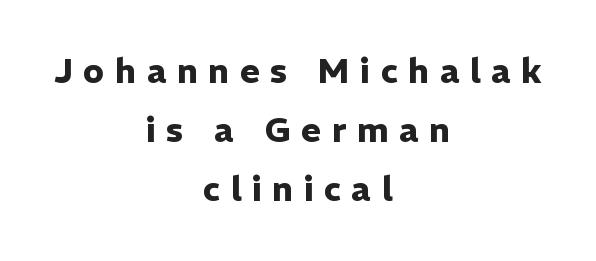
What stands out about the letter spacing? Its width — letters are far apart. Caption: multi-line text, centered on the measure. Is this a fixed-width face? No — the glyphs have proportional, varying widths. The rendering shows plain stroke endings on the letterforms — a sans-serif design.
